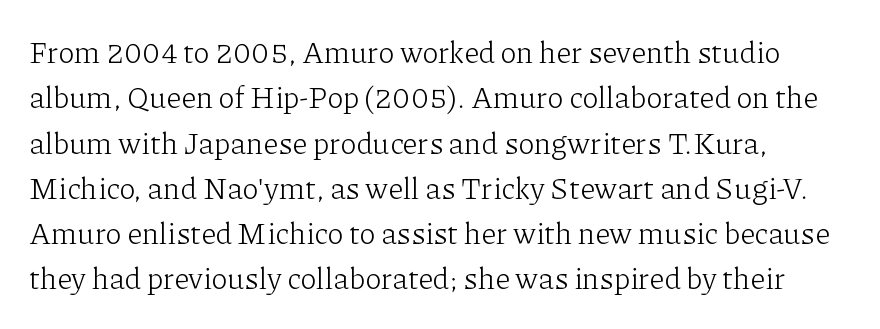
Q: Is the text bold? A: No.
Q: Is the text italic (slanted)? A: No, it is upright.
Q: Is the typeface a serif or a sans-serif typeface? A: Serif.
Q: Is the text underlined? A: No.
Q: How is the paragraph aligned? A: Left-aligned.
Q: Is the spacing between letters normal or unusually wide? A: Normal.
Q: Is the spacing between lines tight, normal or loose? A: Normal.
Q: Width (condensed, normal, or wide)? A: Normal.
Q: Stroke contrast? A: Low.
Q: x-height? A: Medium.
Q: Monospaced? A: No.
